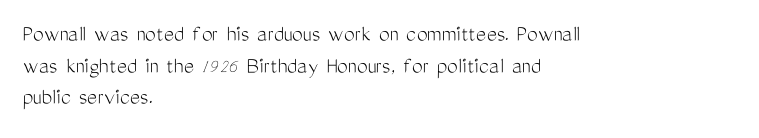
Q: Is the text bold? A: No.
Q: Is the text italic (slanted)? A: No, it is upright.
Q: Is the text underlined? A: No.
Q: How is the paragraph aligned? A: Left-aligned.
Q: Is the spacing between letters normal or unusually wide? A: Normal.
Q: Is the spacing between lines tight, normal or loose? A: Normal.
